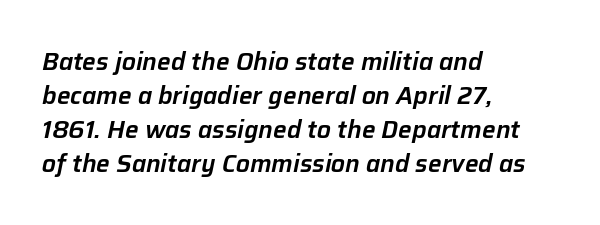
This sample keeps an unexceptional amount of space between lines. This rendering leaves character spacing at its baseline value. A classic flush-left, rag-right setting is used for this passage. The space directly below the letters is spotless. If you drew a line through each stem, it would be angled.
